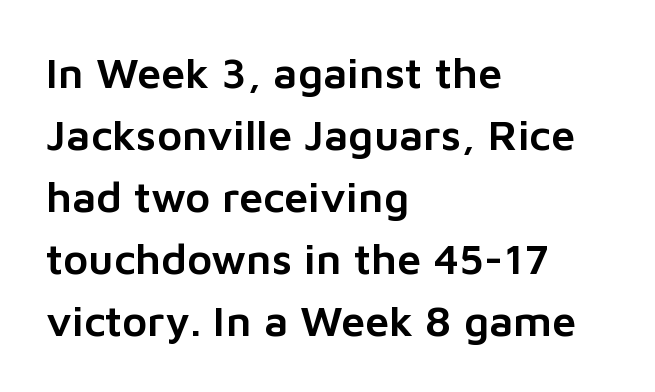
Q: Is the text italic (slanted)? A: No, it is upright.
Q: Is the typeface a serif or a sans-serif typeface? A: Sans-serif.
Q: Is the text underlined? A: No.
Q: How is the paragraph aligned? A: Left-aligned.
Q: Is the spacing between letters normal or unusually wide? A: Normal.
Q: Is the spacing between lines tight, normal or loose? A: Normal.
Q: Width (condensed, normal, or wide)? A: Normal.
Q: Stroke contrast? A: Low.
Q: x-height? A: Medium.
Q: Monospaced? A: No.
